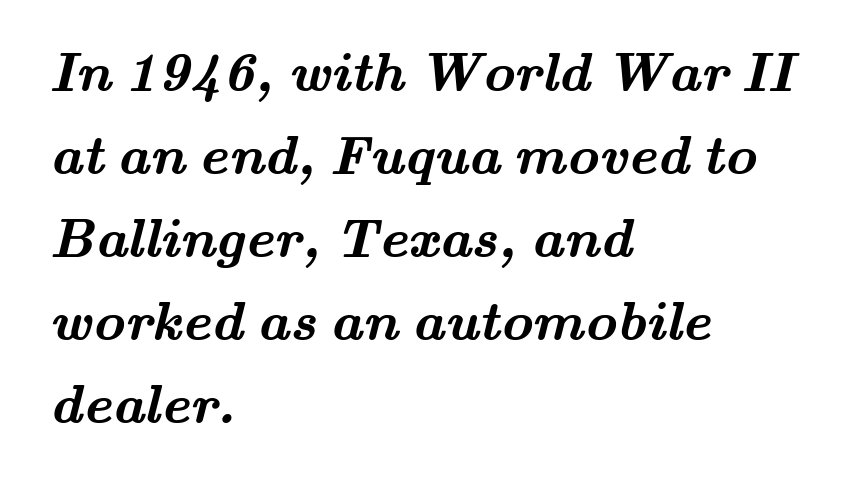
Q: Is the text bold? A: Yes.
Q: Is the typeface a serif or a sans-serif typeface? A: Serif.
Q: Is the text underlined? A: No.
Q: How is the paragraph aligned? A: Left-aligned.
Q: Is the spacing between letters normal or unusually wide? A: Normal.
Q: Is the spacing between lines tight, normal or loose? A: Normal.
Q: Width (condensed, normal, or wide)? A: Wide.
Q: Stroke contrast? A: Medium.
Q: x-height? A: Small.
Q: Monospaced? A: No.
